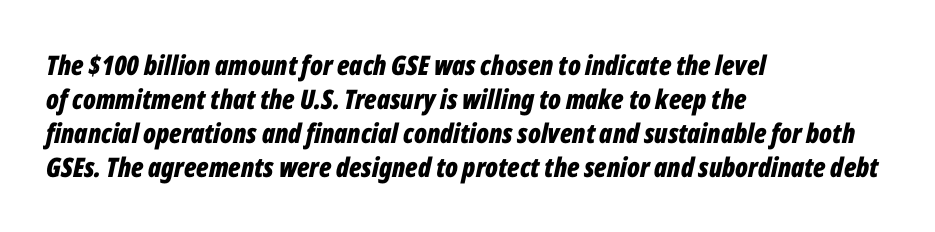
Q: Is the text bold? A: Yes.
Q: Is the text italic (slanted)? A: Yes, it leans right by about 12 degrees.
Q: Is the text underlined? A: No.
Q: How is the paragraph aligned? A: Left-aligned.
Q: Is the spacing between letters normal or unusually wide? A: Normal.
Q: Is the spacing between lines tight, normal or loose? A: Normal.
